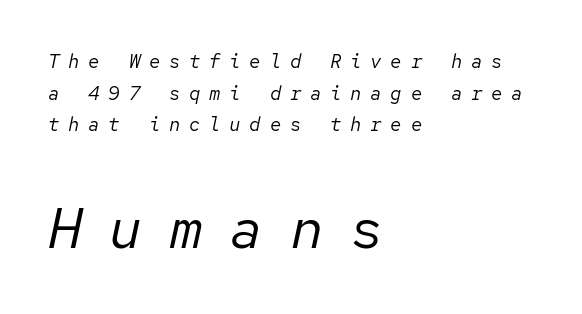
{"italic": "yes", "lean": "right", "slant_degrees": 12, "bold": "no", "weight": "regular", "width": "normal", "stroke_contrast": "low", "x_height": "medium", "monospaced": "yes", "underline": "no", "align": "left", "line_spacing": "normal", "line_spacing_ratio": 1.67, "letter_spacing": "wide", "letter_spacing_em": 0.46, "larger_block": "second", "size_ratio": 3.0, "glyph_px": 57}
